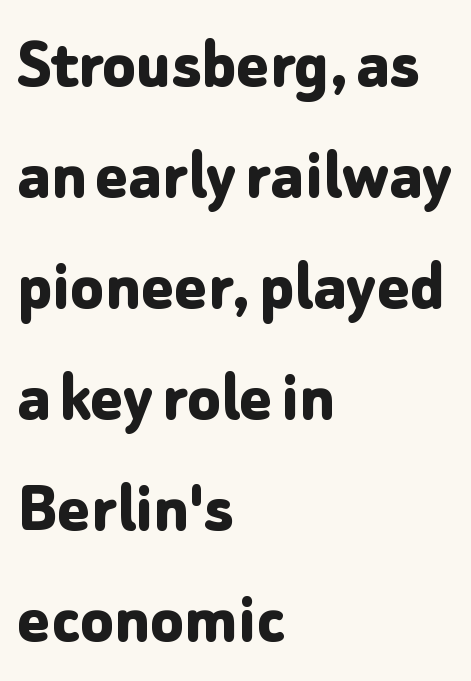
The image shows 76 px bold sans-serif type, upright; set left-aligned, normal line spacing (1.46x), normal letter spacing, not underlined; low stroke contrast and a medium x-height.
